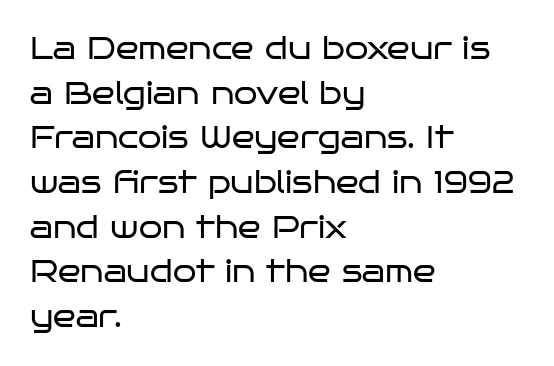
The image shows 30 px regular-weight, wide sans-serif type, upright; set left-aligned, normal line spacing (1.49x), normal letter spacing, not underlined; low stroke contrast and a large x-height.
